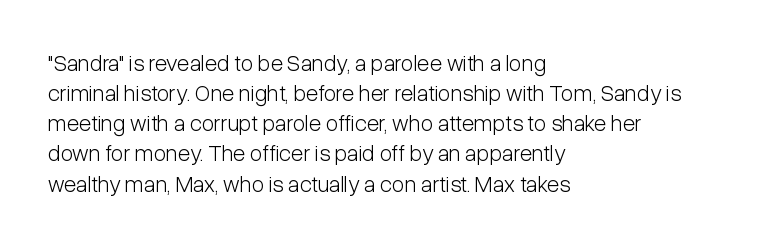
The image shows 23 px text type, upright; set left-aligned, normal line spacing (1.31x), normal letter spacing, not underlined.
